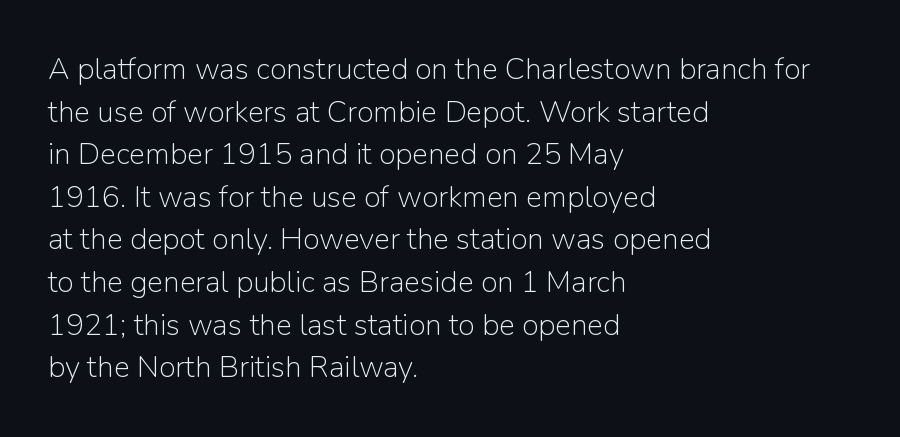
{"serif": "no", "italic": "no", "bold": "no", "weight": "light", "width": "normal", "stroke_contrast": "low", "x_height": "medium", "monospaced": "no", "underline": "no", "align": "left", "line_spacing": "normal", "line_spacing_ratio": 1.42, "letter_spacing": "normal", "letter_spacing_em": 0.0, "glyph_px": 30}
